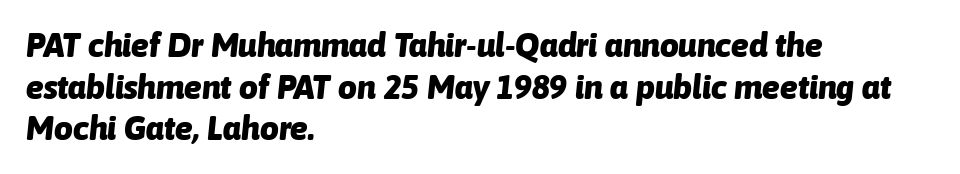
Q: Is the text bold? A: Yes.
Q: Is the text italic (slanted)? A: Yes, it leans right by about 6 degrees.
Q: Is the text underlined? A: No.
Q: How is the paragraph aligned? A: Left-aligned.
Q: Is the spacing between letters normal or unusually wide? A: Normal.
Q: Is the spacing between lines tight, normal or loose? A: Normal.
Q: Width (condensed, normal, or wide)? A: Normal.
Q: Stroke contrast? A: Low.
Q: x-height? A: Medium.
Q: Monospaced? A: No.
